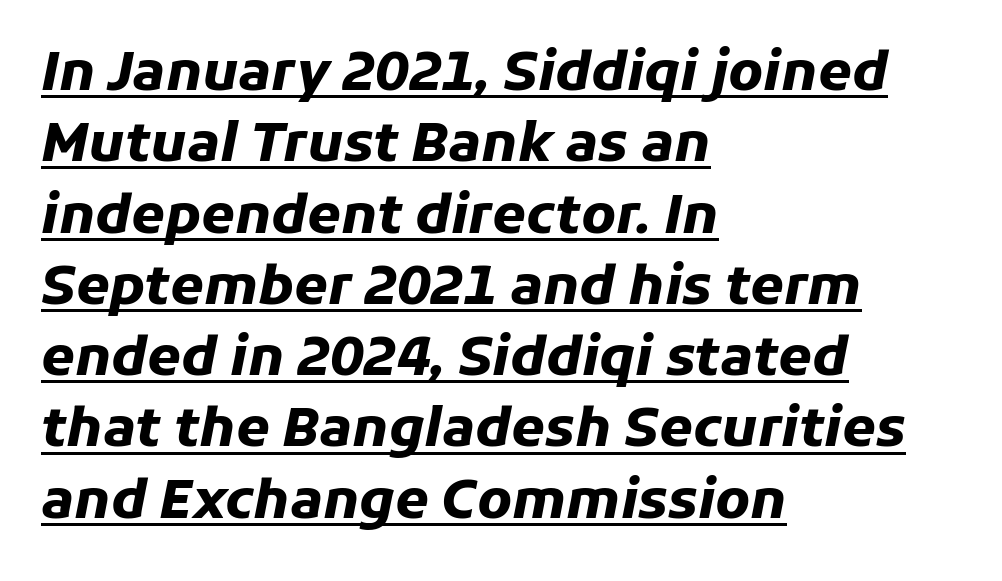
I'd describe the lettering as bold — thick and assertive. This sample has the flowing, uneven cadence of proportional lettering. In designer terms, the underline attribute is active on this setting. Yep, that's italic — everything's leaning. The rendering uses a moderate line-height, typical for paragraphs. These lines keep a tight, regular rhythm from letter to letter.
